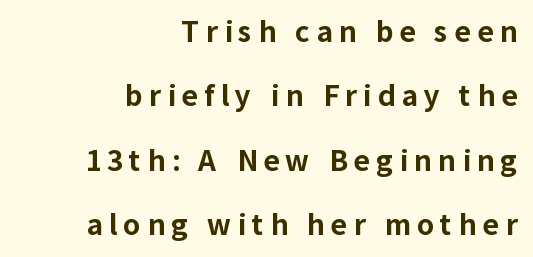
Nope, no serifs anywhere on these letters. Chunky letters — that's bold for sure. All the whitespace from short lines collects on the left. This is the regular roman posture of the typeface. Line spacing here is loose. Beneath every word, the page is bare.
